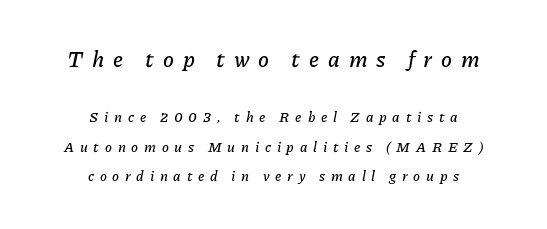
The image shows 22 px text type, italic (leaning right); set centered, loose line spacing (2.11x), unusually wide letter spacing (+0.41 em), not underlined; the first (top) block is 1.57x larger.
